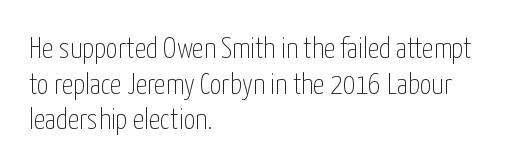
The image shows 29 px thin, condensed sans-serif type, upright; set left-aligned, line spacing 1.23x, normal letter spacing, not underlined; low stroke contrast and a medium x-height.
